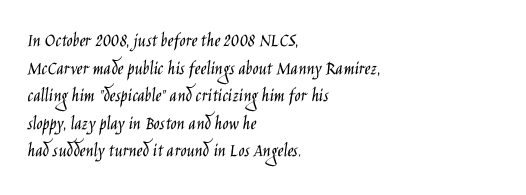
{"bold": "no", "underline": "no", "align": "left", "line_spacing": "normal", "line_spacing_ratio": 1.38, "letter_spacing": "normal", "letter_spacing_em": 0.0, "glyph_px": 20}
